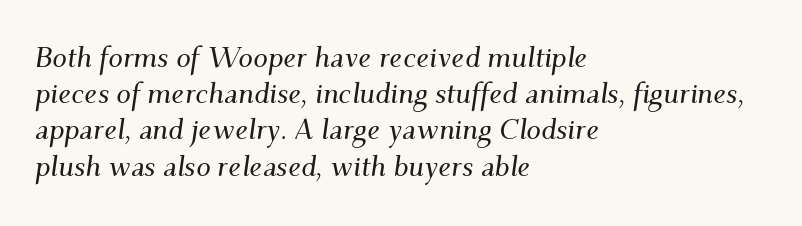
The designer went with a serif here, giving each stem small feet. Descender tails drop into unmarked territory. Spacing verdict: proportional, widths tailored to each character. Notice how the stems are inclined rather than vertical — that's the hallmark of italics. Words appear dense and cohesive because spacing is normal.
